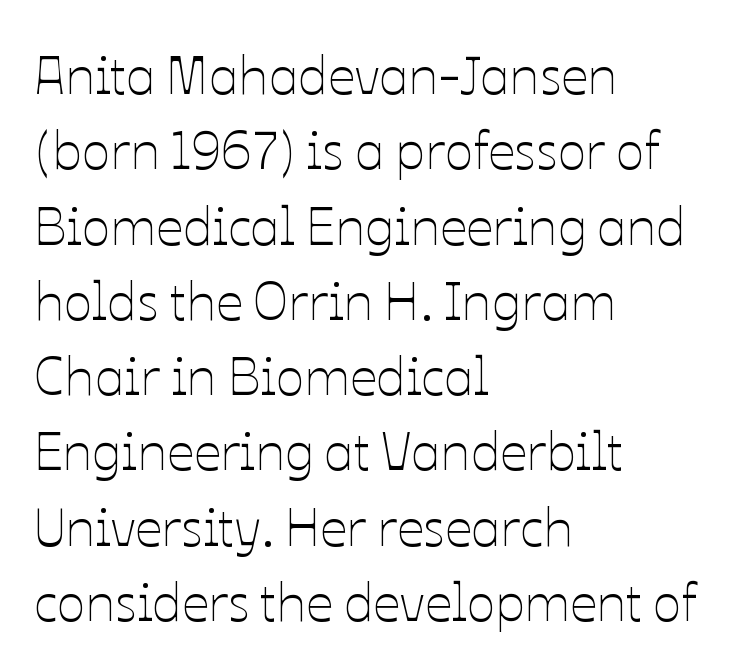
Q: Is the text bold? A: No.
Q: Is the text italic (slanted)? A: No, it is upright.
Q: Is the text underlined? A: No.
Q: How is the paragraph aligned? A: Left-aligned.
Q: Is the spacing between letters normal or unusually wide? A: Normal.
Q: Is the spacing between lines tight, normal or loose? A: Normal.
Q: Width (condensed, normal, or wide)? A: Normal.
Q: Stroke contrast? A: Low.
Q: x-height? A: Medium.
Q: Monospaced? A: No.
